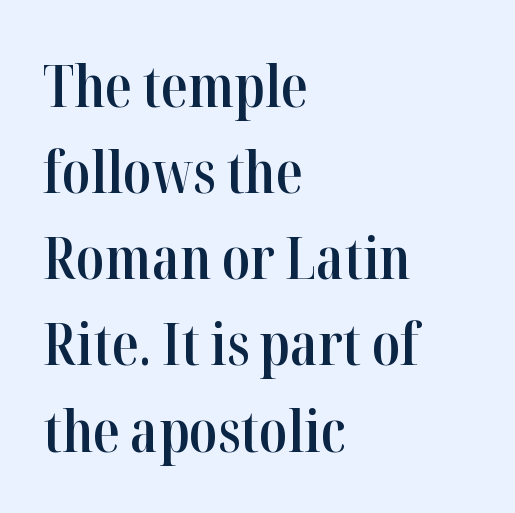
No word sits above an underline. Interline gaps are of average width in this sample. To sum up the face: it has serifs. Is the type bold? Partly — it's a semibold, heavier than regular but not fully bold. Spacing verdict: proportional, widths tailored to each character. Visually the block forms a straight wall on the left and a jagged coastline on the right.
